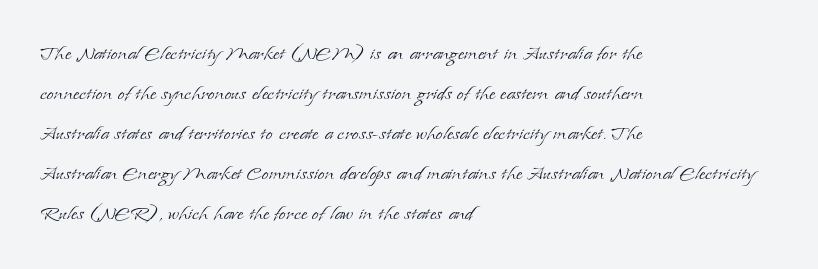
The image shows 25 px text type; set left-aligned, normal line spacing (1.6x), normal letter spacing, not underlined.
